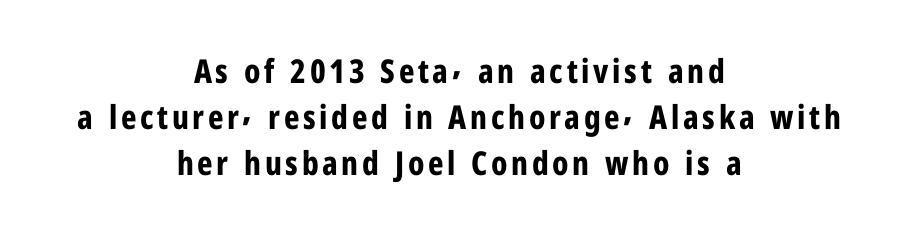
{"serif": "no", "italic": "no", "bold": "yes", "weight": "bold", "width": "condensed", "stroke_contrast": "low", "x_height": "medium", "monospaced": "no", "underline": "no", "align": "center", "line_spacing": "normal", "line_spacing_ratio": 1.39, "glyph_px": 33}
